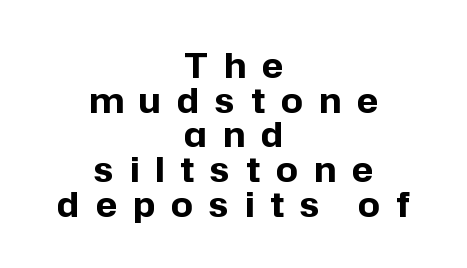
The image shows 34 px bold sans-serif type, upright; set centered, tight line spacing (1.02x), unusually wide letter spacing (+0.48 em), not underlined; low stroke contrast and a medium x-height.
